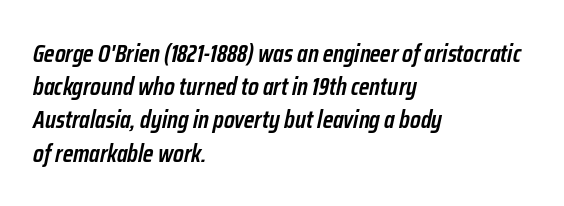
Honestly, there is no underline to notice here at all. Quick note: interline space is typical. No extra tracking has been applied to these lines. One-word summary of the alignment: left. A typesetter would mark this as italic.
